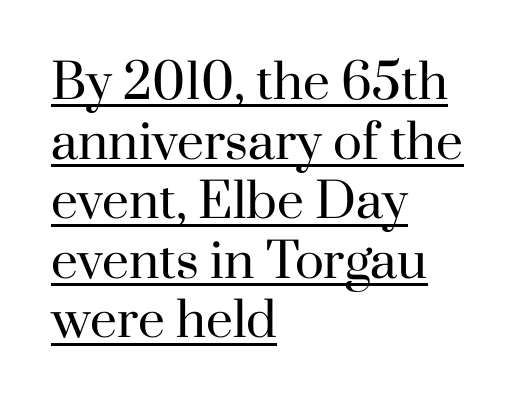
The font sits on the lighter half of the weight spectrum, regular included. All the whitespace from short lines collects on the right. Do the characters align in a grid? No, the font is proportional. Does extra space separate the letters? No, they use regular spacing. Yep, those are serifs on the letters. Designer's note — italics off, roman on.
